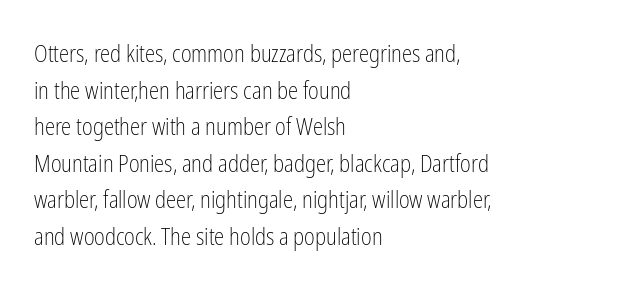
Notice how descenders clear the ascenders below comfortably — that's standard leading. Heft: none added — not bold. Posture: upright roman. The tracking reads as untouched default to a designer's eye. If you drew a ruler down the left edge, every line would touch it.
